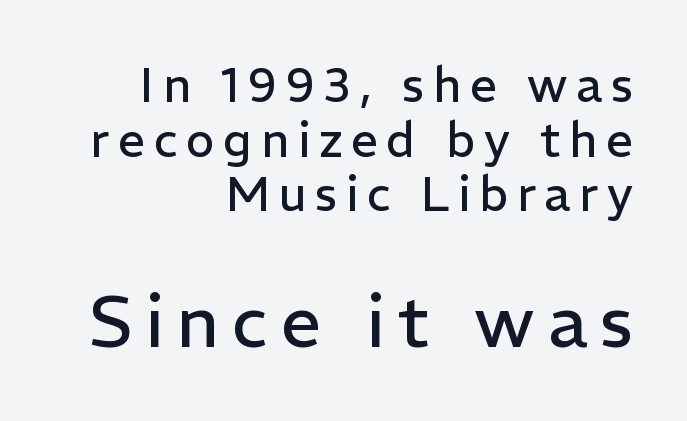
The image shows 72 px regular-weight sans-serif type, upright; set right-aligned, tight line spacing (1.14x), not underlined; the second (bottom) block is 1.5x larger; low stroke contrast and a medium x-height.
